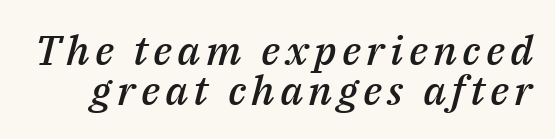
The strip under each line holds only bare page. This is oblique type, the kind used for emphasis or titles. As a designer I'd log this as weight 600, semibold. Character widths vary here, with narrow letters taking less room than wide ones. The leading is snug, giving the passage a crowded texture.
